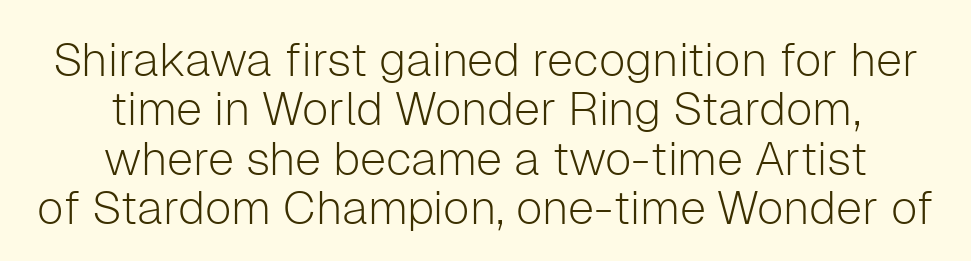
{"serif": "no", "italic": "no", "bold": "no", "weight": "light", "width": "normal", "stroke_contrast": "low", "x_height": "medium", "monospaced": "no", "underline": "no", "align": "center", "line_spacing": "tight", "line_spacing_ratio": 1.05, "letter_spacing": "normal", "letter_spacing_em": 0.0, "glyph_px": 47}
